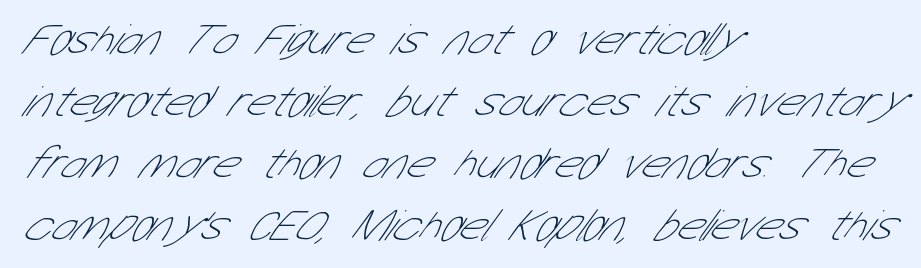
The image shows 45 px thin, condensed sans-serif type; set left-aligned, normal line spacing (1.38x), normal letter spacing, not underlined; low stroke contrast and a medium x-height.
